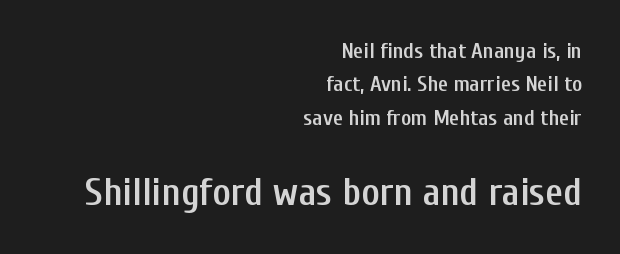
The image shows 39 px semibold, condensed sans-serif type, upright; set right-aligned, normal line spacing (1.52x), normal letter spacing, not underlined; the second (bottom) block is 1.77x larger; low stroke contrast and a medium x-height.
